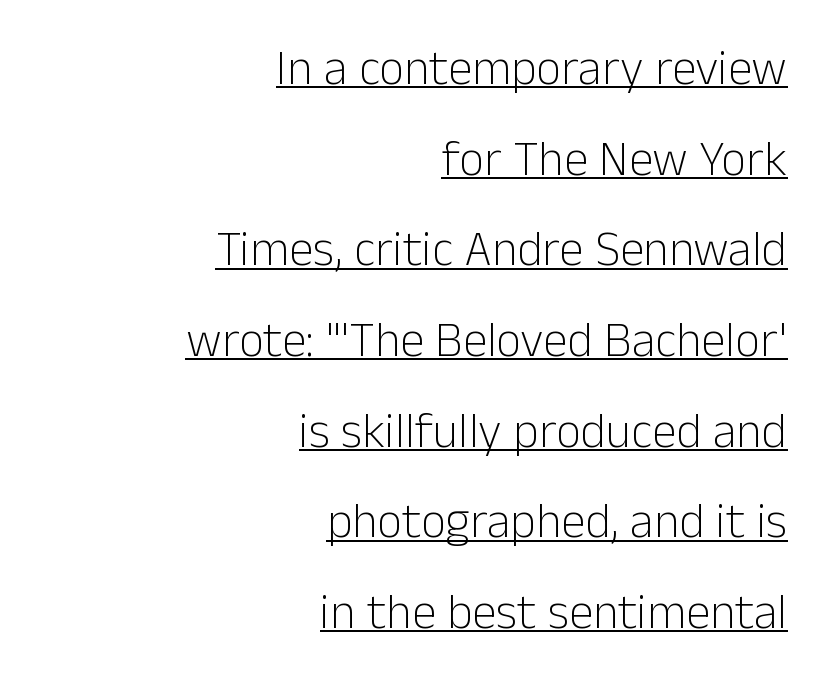
Q: Is the text bold? A: No.
Q: Is the text italic (slanted)? A: No, it is upright.
Q: Is the typeface a serif or a sans-serif typeface? A: Sans-serif.
Q: Is the text underlined? A: Yes.
Q: How is the paragraph aligned? A: Right-aligned.
Q: Is the spacing between letters normal or unusually wide? A: Normal.
Q: Width (condensed, normal, or wide)? A: Normal.
Q: Stroke contrast? A: Low.
Q: x-height? A: Medium.
Q: Monospaced? A: No.
